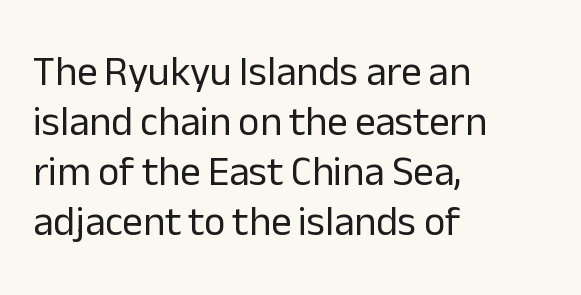
The image shows 41 px regular-weight sans-serif type, upright; set left-aligned, line spacing 1.22x, normal letter spacing, not underlined; low stroke contrast and a medium x-height.
